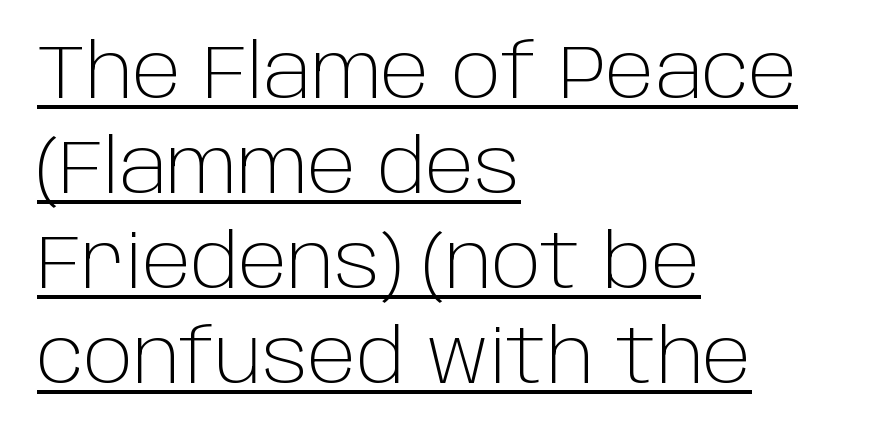
The image shows 76 px light sans-serif type, upright; set left-aligned, normal line spacing (1.25x), normal letter spacing, underlined; low stroke contrast and a large x-height.
